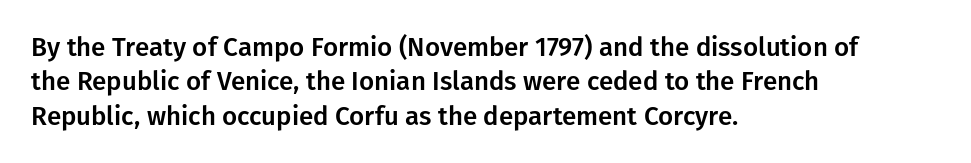
{"italic": "no", "underline": "no", "align": "left", "line_spacing": "normal", "line_spacing_ratio": 1.32, "letter_spacing": "normal", "letter_spacing_em": 0.0, "glyph_px": 26}
